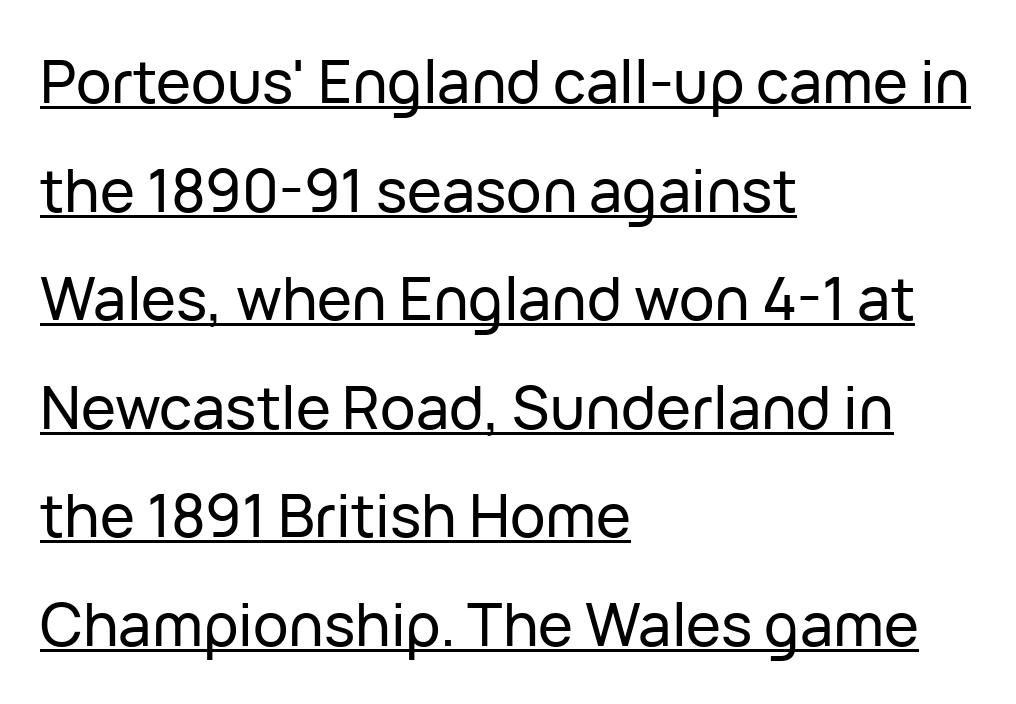
The image shows 59 px sans-serif type, upright; set left-aligned, line spacing 1.84x, normal letter spacing, underlined; low stroke contrast and a medium x-height.
